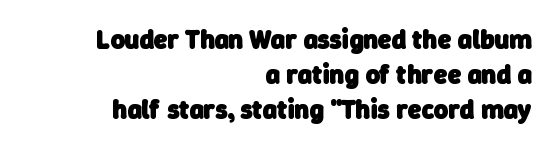
{"bold": "yes", "underline": "no", "align": "right", "line_spacing": "normal", "line_spacing_ratio": 1.3, "letter_spacing": "normal", "letter_spacing_em": 0.0, "glyph_px": 27}
